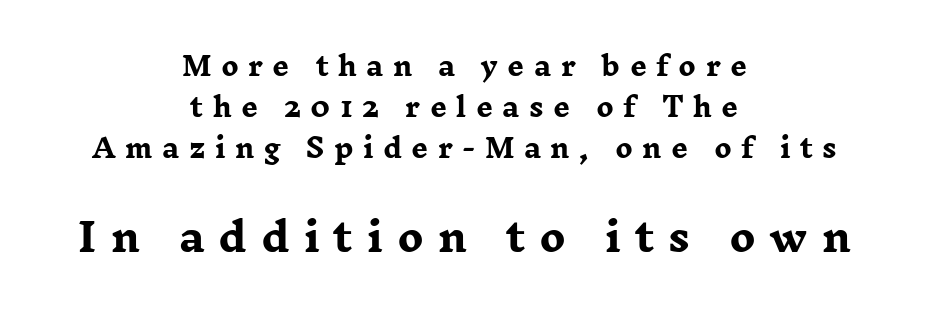
{"serif": "yes", "italic": "no", "bold": "yes", "weight": "heavy", "width": "wide", "stroke_contrast": "low", "x_height": "medium", "monospaced": "no", "underline": "no", "align": "center", "line_spacing": "normal", "line_spacing_ratio": 1.58, "letter_spacing": "wide", "letter_spacing_em": 0.36, "larger_block": "second", "size_ratio": 1.5, "glyph_px": 39}
